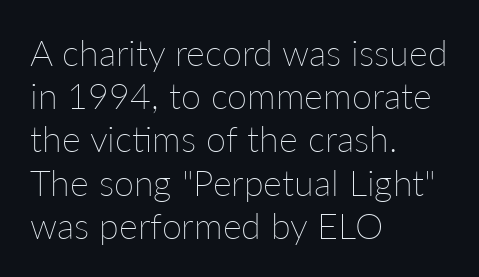
{"italic": "no", "bold": "no", "weight": "thin", "width": "normal", "stroke_contrast": "low", "x_height": "medium", "monospaced": "no", "underline": "no", "align": "left", "line_spacing_ratio": 1.2, "letter_spacing": "normal", "letter_spacing_em": 0.0, "glyph_px": 36}
